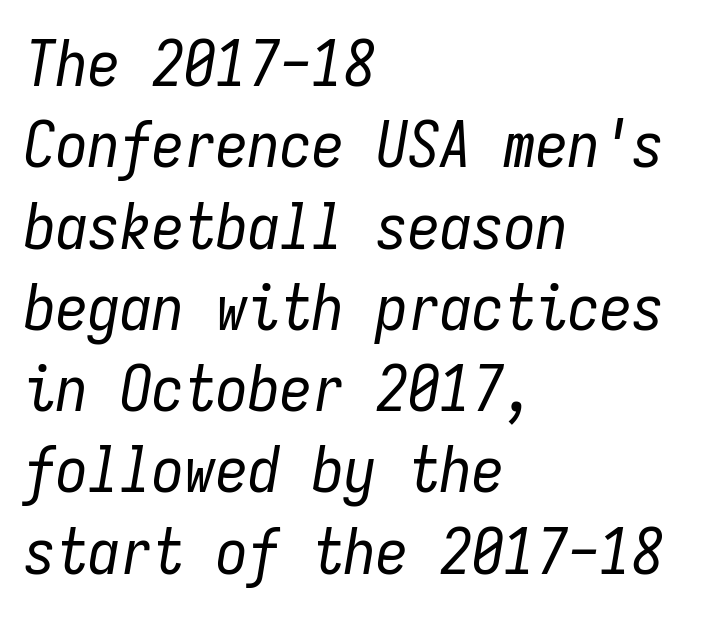
Q: Is the text bold? A: No.
Q: Is the text italic (slanted)? A: Yes, it leans right by about 9 degrees.
Q: Is the text underlined? A: No.
Q: How is the paragraph aligned? A: Left-aligned.
Q: Is the spacing between letters normal or unusually wide? A: Normal.
Q: Is the spacing between lines tight, normal or loose? A: Normal.
Q: Width (condensed, normal, or wide)? A: Condensed.
Q: Stroke contrast? A: Low.
Q: x-height? A: Medium.
Q: Monospaced? A: Yes.
